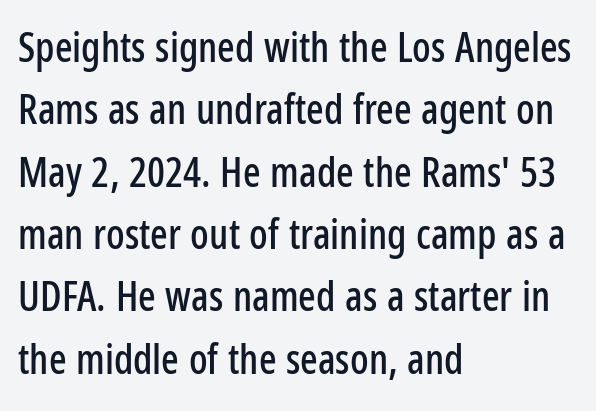
The image shows 41 px condensed sans-serif type, upright; set left-aligned, normal line spacing (1.52x), normal letter spacing, not underlined; low stroke contrast and a medium x-height.
